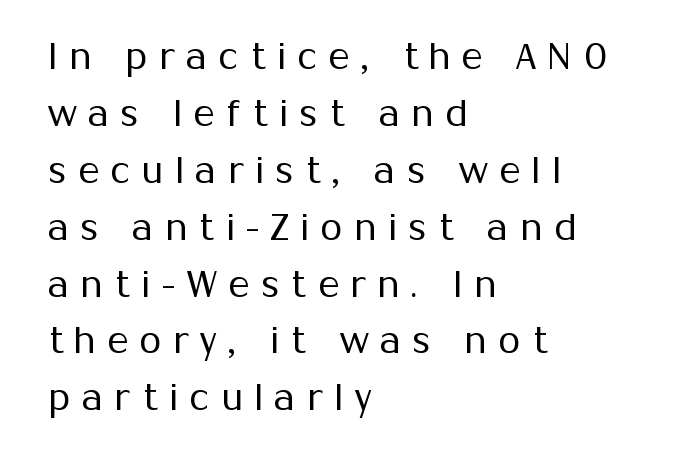
Q: Is the text bold? A: No.
Q: Is the text italic (slanted)? A: No, it is upright.
Q: Is the typeface a serif or a sans-serif typeface? A: Sans-serif.
Q: Is the text underlined? A: No.
Q: How is the paragraph aligned? A: Left-aligned.
Q: Is the spacing between letters normal or unusually wide? A: Unusually wide.
Q: Is the spacing between lines tight, normal or loose? A: Normal.
Q: Width (condensed, normal, or wide)? A: Normal.
Q: Stroke contrast? A: Medium.
Q: x-height? A: Medium.
Q: Monospaced? A: No.
